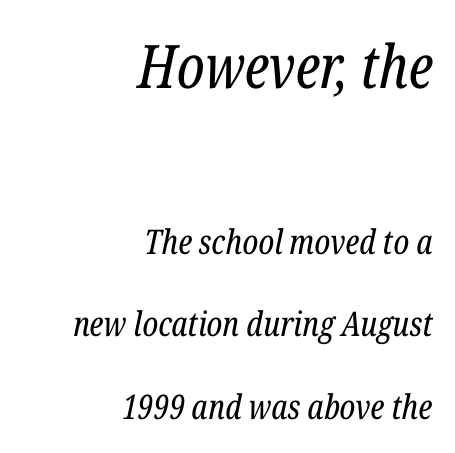
Whoever set this chose breathing room over compactness in the vertical rhythm. Inter-character spacing is left at the font's built-in metrics. Where is the straight margin? On the right. Vertical stems look standard width or narrower in stroke. Underline: absent.
